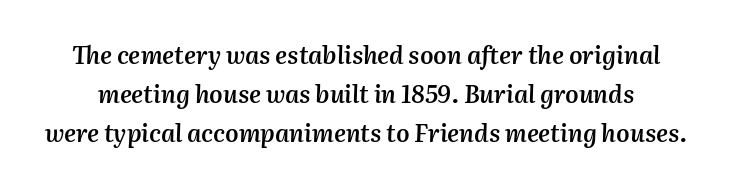
Tracking here is standard; glyphs follow each other at the usual distance. Compared with ordinary roman type, these characters are visibly tilted. Typographic density is moderately raised because the face is semibold. This rendering features lettering with no underline. Line spacing here is normal.
